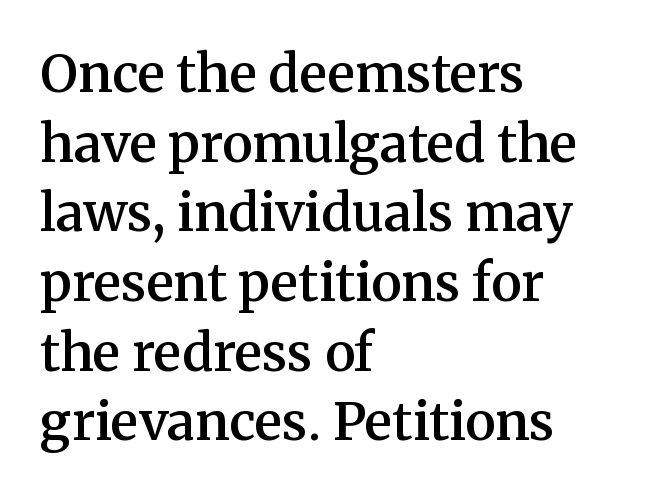
One glance says typical: line gaps are just what's usual. This is moderately heavy type, rendered in semibold. The gap between lines stays unmarked. The line texture is even and compact thanks to regular tracking. Here the designer chose a conventional face with non-uniform glyph widths. Posture: upright roman.
